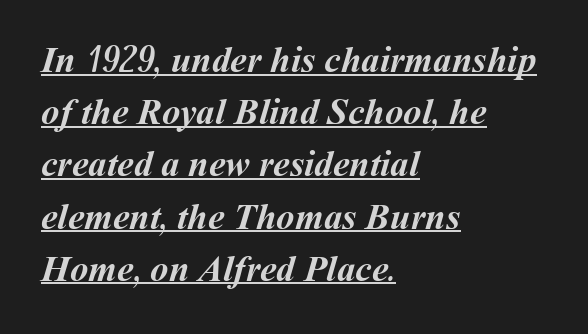
Q: Is the text bold? A: Yes.
Q: Is the text underlined? A: Yes.
Q: How is the paragraph aligned? A: Left-aligned.
Q: Is the spacing between letters normal or unusually wide? A: Normal.
Q: Is the spacing between lines tight, normal or loose? A: Normal.
Q: Width (condensed, normal, or wide)? A: Normal.
Q: Stroke contrast? A: Medium.
Q: x-height? A: Medium.
Q: Monospaced? A: No.
